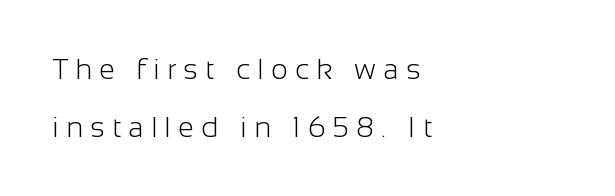
The image shows 29 px light sans-serif type, upright; set left-aligned, loose line spacing (2.0x), unusually wide letter spacing (+0.25 em), not underlined; low stroke contrast and a medium x-height.
